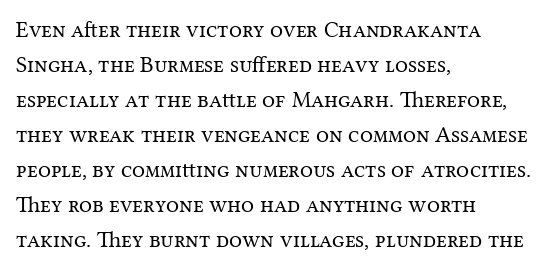
Q: Is the text bold? A: No.
Q: Is the text italic (slanted)? A: No, it is upright.
Q: Is the text underlined? A: No.
Q: How is the paragraph aligned? A: Left-aligned.
Q: Is the spacing between letters normal or unusually wide? A: Normal.
Q: Is the spacing between lines tight, normal or loose? A: Normal.
